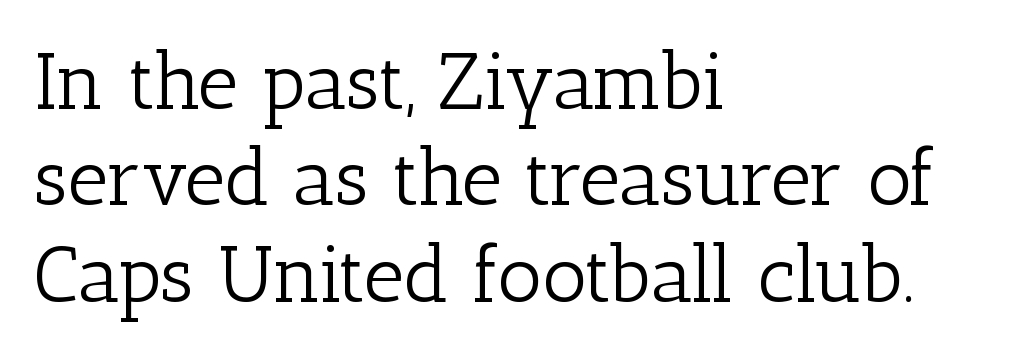
{"serif": "yes", "italic": "no", "bold": "no", "weight": "light", "width": "normal", "stroke_contrast": "low", "x_height": "medium", "monospaced": "no", "underline": "no", "align": "left", "line_spacing_ratio": 1.22, "letter_spacing": "normal", "letter_spacing_em": 0.0, "glyph_px": 79}
